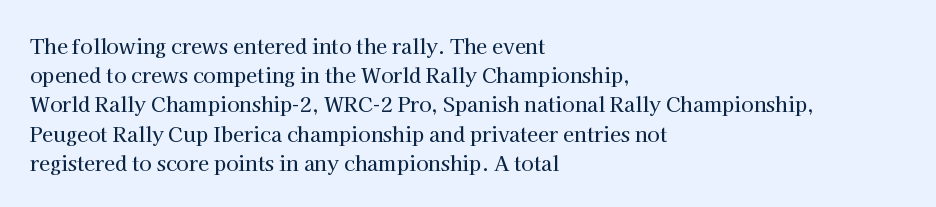
{"italic": "no", "underline": "no", "align": "left", "line_spacing": "normal", "line_spacing_ratio": 1.46, "letter_spacing": "normal", "letter_spacing_em": 0.0, "glyph_px": 20}
